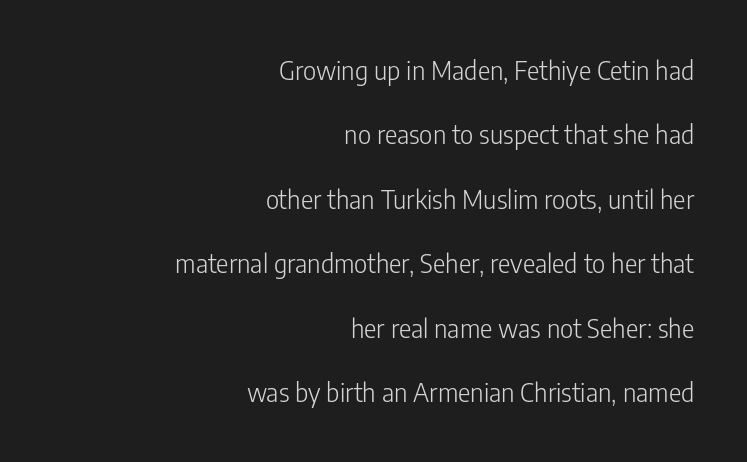
The image shows 26 px text type, upright; set right-aligned, loose line spacing (2.48x), normal letter spacing, not underlined.
